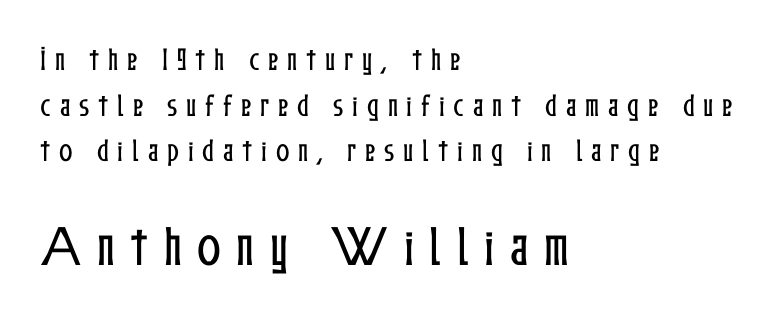
{"italic": "no", "width": "condensed", "stroke_contrast": "low", "x_height": "medium", "monospaced": "no", "underline": "no", "align": "left", "line_spacing_ratio": 1.83, "letter_spacing": "wide", "letter_spacing_em": 0.35, "larger_block": "second", "size_ratio": 1.76, "glyph_px": 44}
